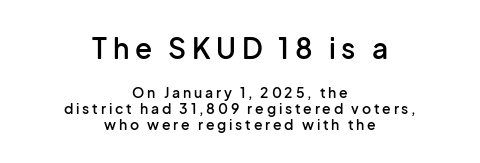
{"serif": "no", "italic": "no", "bold": "semi", "weight": "semibold", "width": "normal", "stroke_contrast": "low", "x_height": "medium", "monospaced": "no", "underline": "no", "align": "center", "line_spacing": "tight", "line_spacing_ratio": 1.13, "letter_spacing": "wide", "letter_spacing_em": 0.2, "larger_block": "first", "size_ratio": 2.0, "glyph_px": 28}
